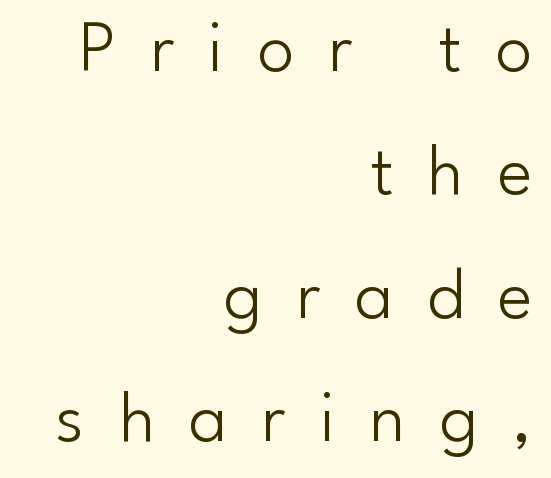
The image shows 73 px light sans-serif type, upright; set right-aligned, normal line spacing (1.69x), unusually wide letter spacing (+0.47 em), not underlined; low stroke contrast and a small x-height.
